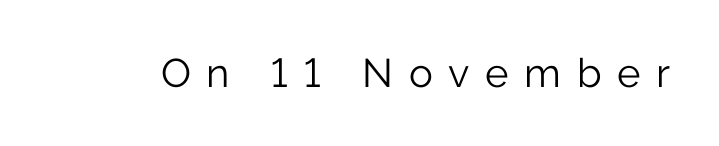
Q: Is the text bold? A: No.
Q: Is the text italic (slanted)? A: No, it is upright.
Q: Is the typeface a serif or a sans-serif typeface? A: Sans-serif.
Q: Is the text underlined? A: No.
Q: Is the spacing between letters normal or unusually wide? A: Unusually wide.
Q: Width (condensed, normal, or wide)? A: Normal.
Q: Stroke contrast? A: Low.
Q: x-height? A: Medium.
Q: Monospaced? A: No.
